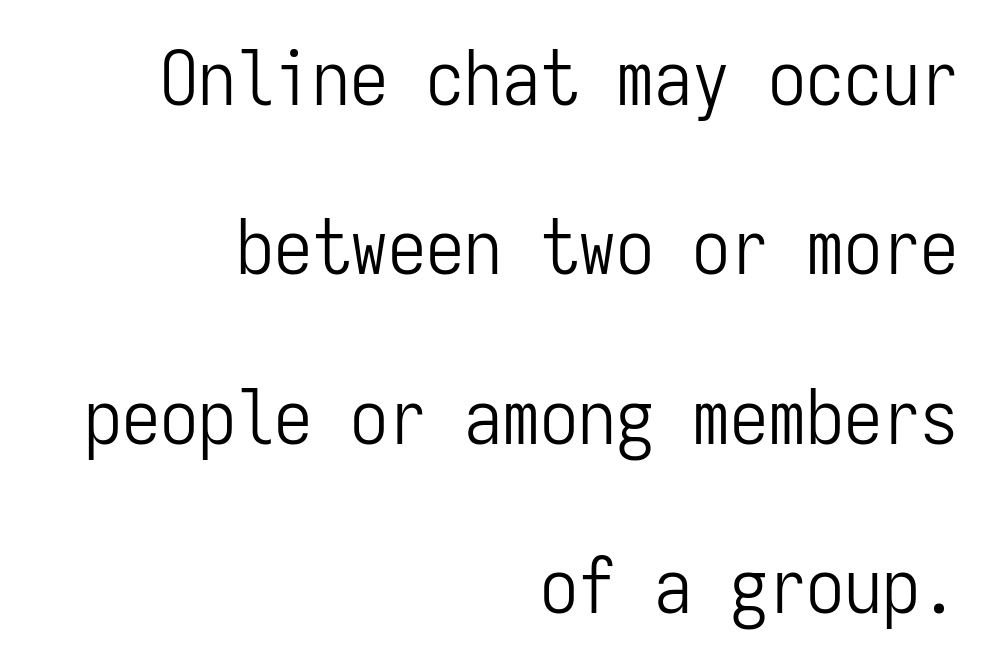
{"serif": "no", "italic": "no", "bold": "no", "weight": "light", "width": "condensed", "stroke_contrast": "low", "x_height": "medium", "monospaced": "yes", "underline": "no", "align": "right", "line_spacing": "loose", "line_spacing_ratio": 2.23, "letter_spacing": "normal", "letter_spacing_em": 0.0, "glyph_px": 76}
